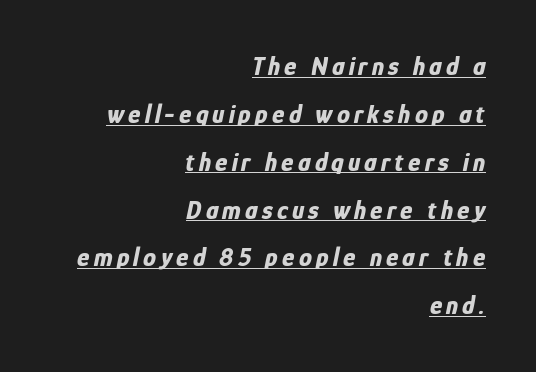
The image shows 26 px bold type, italic (leaning right); set right-aligned, line spacing 1.84x, underlined.
